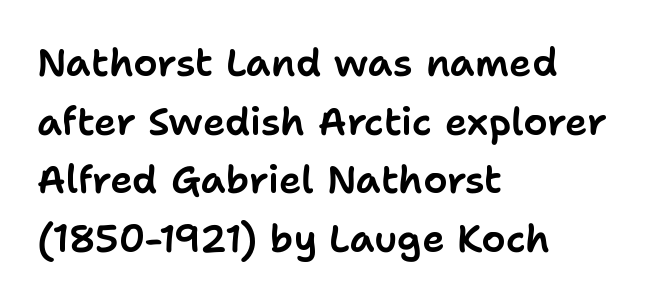
Q: Is the text italic (slanted)? A: No, it is upright.
Q: Is the typeface a serif or a sans-serif typeface? A: Sans-serif.
Q: Is the text underlined? A: No.
Q: How is the paragraph aligned? A: Left-aligned.
Q: Is the spacing between letters normal or unusually wide? A: Normal.
Q: Is the spacing between lines tight, normal or loose? A: Normal.
Q: Width (condensed, normal, or wide)? A: Normal.
Q: Stroke contrast? A: Low.
Q: x-height? A: Medium.
Q: Monospaced? A: No.
